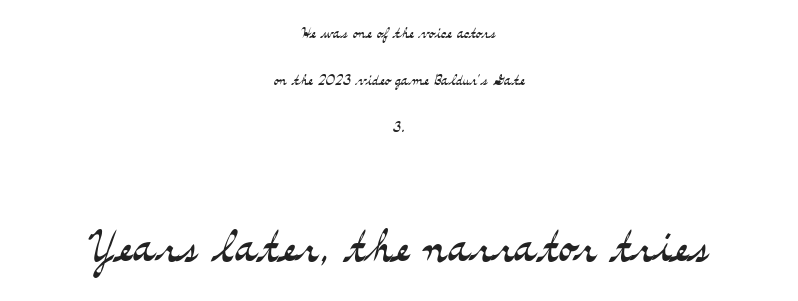
{"serif": "yes", "bold": "no", "weight": "light", "width": "wide", "stroke_contrast": "medium", "x_height": "small", "monospaced": "no", "underline": "no", "align": "center", "line_spacing": "loose", "line_spacing_ratio": 2.35, "letter_spacing": "normal", "letter_spacing_em": 0.0, "larger_block": "second", "size_ratio": 3.0, "glyph_px": 60}
